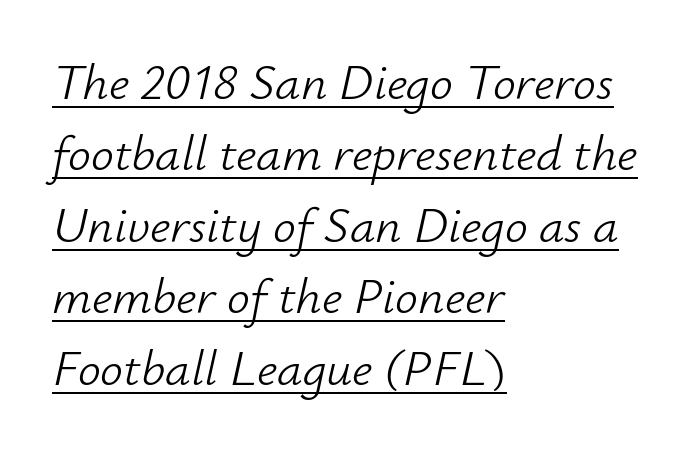
{"italic": "yes", "lean": "right", "slant_degrees": 12, "bold": "no", "weight": "light", "width": "normal", "stroke_contrast": "low", "x_height": "small", "monospaced": "no", "underline": "yes", "align": "left", "line_spacing": "normal", "line_spacing_ratio": 1.4, "letter_spacing": "normal", "letter_spacing_em": 0.0, "glyph_px": 51}
